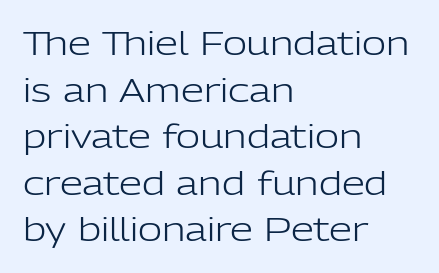
The image shows 33 px light sans-serif type, upright; set left-aligned, normal line spacing (1.41x), normal letter spacing, not underlined; low stroke contrast and a medium x-height.
